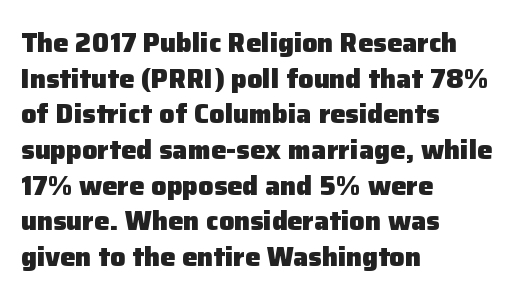
A typesetter would call this leading conventional body-copy spacing. Standard letterfit; no display-style spreading of the glyphs. The axis of the letterforms is exactly vertical. Typeset ragged right — the left edge is the straight one. Clear beneath every line of the passage. Each glyph is drawn with heavy, bold strokes.
